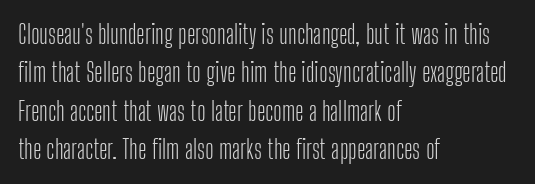
{"italic": "no", "bold": "no", "underline": "no", "align": "left", "line_spacing": "normal", "line_spacing_ratio": 1.48, "letter_spacing": "normal", "letter_spacing_em": 0.0, "glyph_px": 26}
